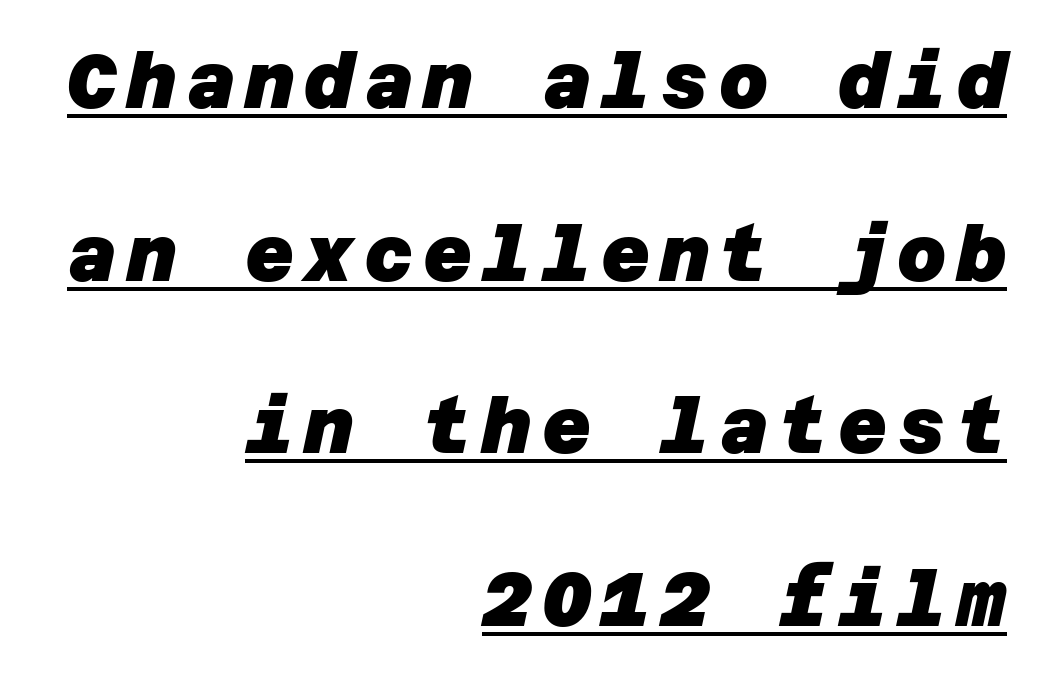
The image shows 76 px heavy sans-serif type; set right-aligned, loose line spacing (2.27x), underlined; low stroke contrast and a large x-height.
